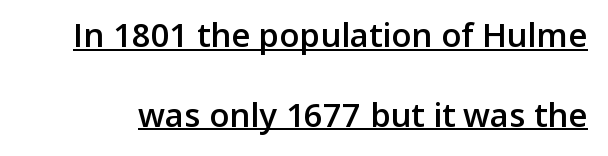
{"serif": "no", "italic": "no", "bold": "semi", "weight": "semibold", "width": "normal", "stroke_contrast": "low", "x_height": "medium", "monospaced": "no", "underline": "yes", "line_spacing": "loose", "line_spacing_ratio": 2.41, "letter_spacing": "normal", "letter_spacing_em": 0.0, "glyph_px": 33}
